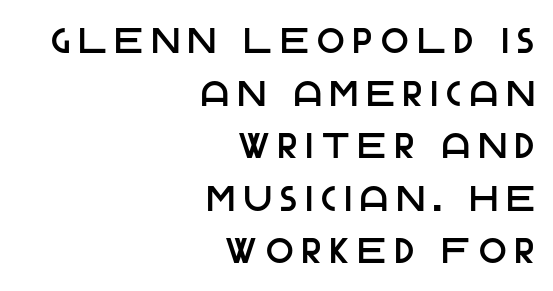
{"serif": "no", "italic": "no", "width": "normal", "stroke_contrast": "low", "x_height": "large", "monospaced": "no", "underline": "no", "align": "right", "line_spacing": "normal", "line_spacing_ratio": 1.46, "letter_spacing": "wide", "letter_spacing_em": 0.25, "glyph_px": 36}
